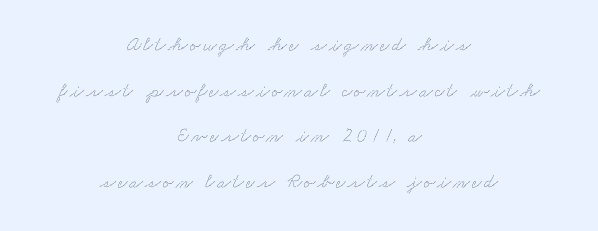
The image shows 20 px text type; set centered, loose line spacing (2.28x), not underlined.
